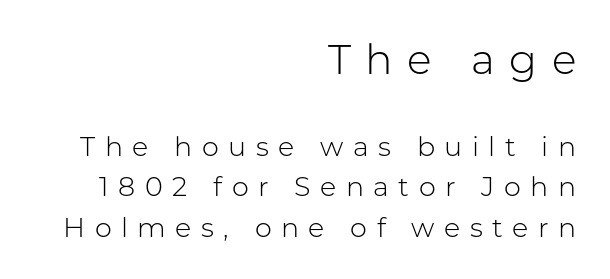
{"serif": "no", "italic": "no", "bold": "no", "weight": "light", "width": "normal", "stroke_contrast": "low", "x_height": "medium", "monospaced": "no", "underline": "no", "align": "right", "line_spacing": "normal", "line_spacing_ratio": 1.51, "letter_spacing": "wide", "letter_spacing_em": 0.35, "larger_block": "first", "size_ratio": 1.52, "glyph_px": 41}
